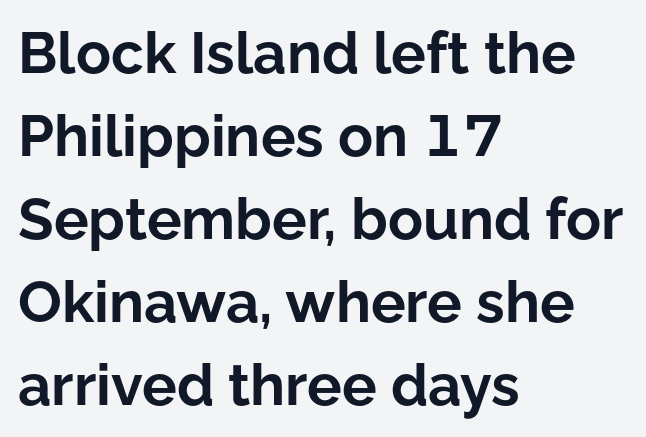
The image shows 58 px bold sans-serif type, upright; set left-aligned, normal line spacing (1.43x), normal letter spacing, not underlined; low stroke contrast and a medium x-height.
